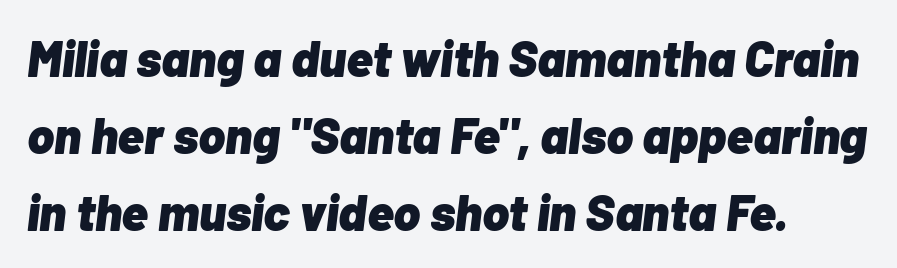
A full-strength bold gives these letters their thick strokes. Look at the tracking — it's just the regular setting, nothing added. The text carries the slant typical of an italic or oblique font. The rendering uses natural spacing where letterforms have individual widths. The lines sit at an ordinary, default distance from one another. No word sits above an underline.
